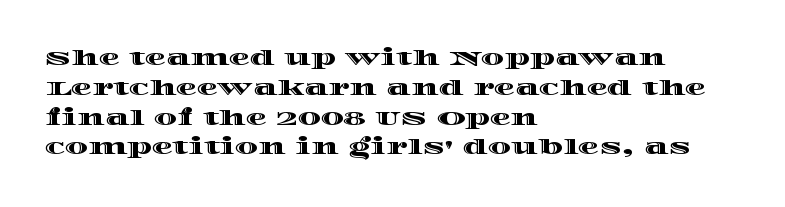
Which margin do the lines hug? The left one — the right edge is uneven. The letters stand upright; this is a roman face. Any mark beneath the type? The region is blank. The space between consecutive lines is moderate. No extra tracking has been applied to these lines.
